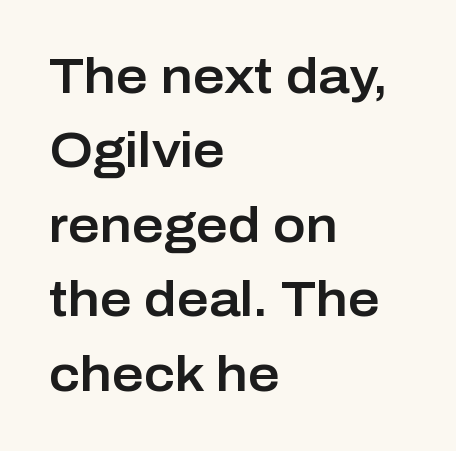
Q: Is the text italic (slanted)? A: No, it is upright.
Q: Is the typeface a serif or a sans-serif typeface? A: Sans-serif.
Q: Is the text underlined? A: No.
Q: How is the paragraph aligned? A: Left-aligned.
Q: Is the spacing between letters normal or unusually wide? A: Normal.
Q: Is the spacing between lines tight, normal or loose? A: Normal.
Q: Width (condensed, normal, or wide)? A: Normal.
Q: Stroke contrast? A: Low.
Q: x-height? A: Medium.
Q: Monospaced? A: No.
